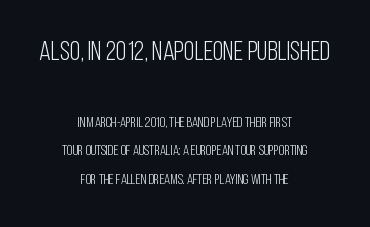
Q: Is the text bold? A: No.
Q: Is the text italic (slanted)? A: No, it is upright.
Q: Is the text underlined? A: No.
Q: How is the paragraph aligned? A: Centered.
Q: Is the spacing between letters normal or unusually wide? A: Normal.
Q: Is the spacing between lines tight, normal or loose? A: Loose.
Q: Which block of text is set in a larger size, the first (top) or the second (bottom)? A: The first (top) one.
